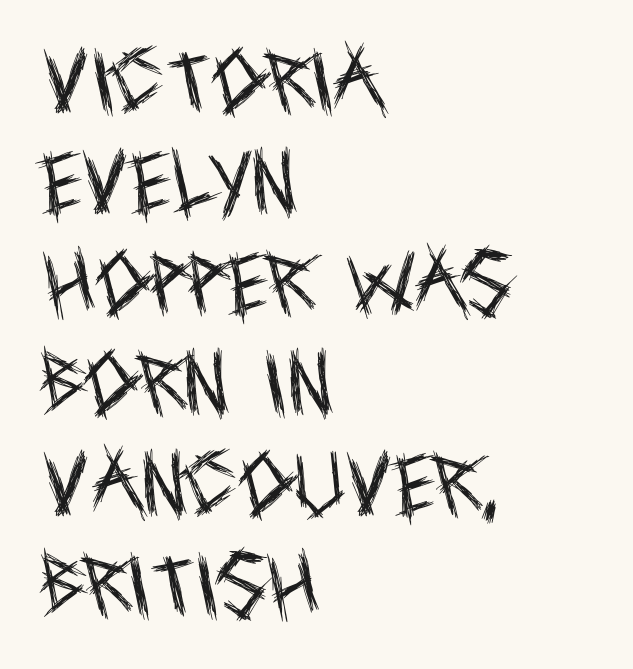
The passage shown is not underscored anywhere. The vertical gap from one line to the next is medium. This reads as an unemphasized weight, regular at the heaviest. Alignment: flush left. Serifs: no, the terminals of the letterforms are clean.
